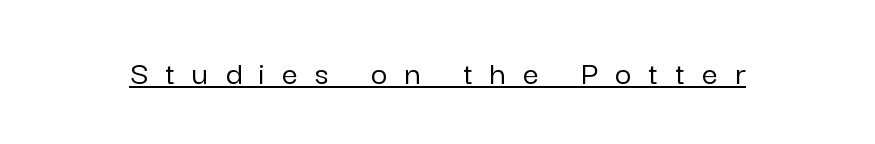
The image shows 35 px sans-serif type, upright; set unusually wide letter spacing (+0.49 em), underlined; low stroke contrast and a medium x-height.
